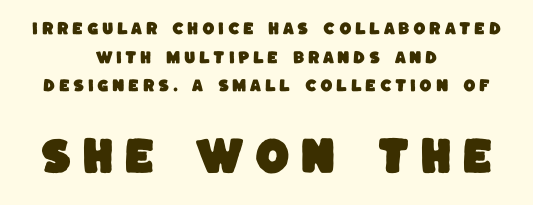
{"serif": "no", "width": "normal", "stroke_contrast": "low", "x_height": "large", "monospaced": "no", "underline": "no", "align": "center", "line_spacing": "loose", "line_spacing_ratio": 2.05, "letter_spacing": "wide", "letter_spacing_em": 0.25, "larger_block": "second", "size_ratio": 2.86, "glyph_px": 40}
